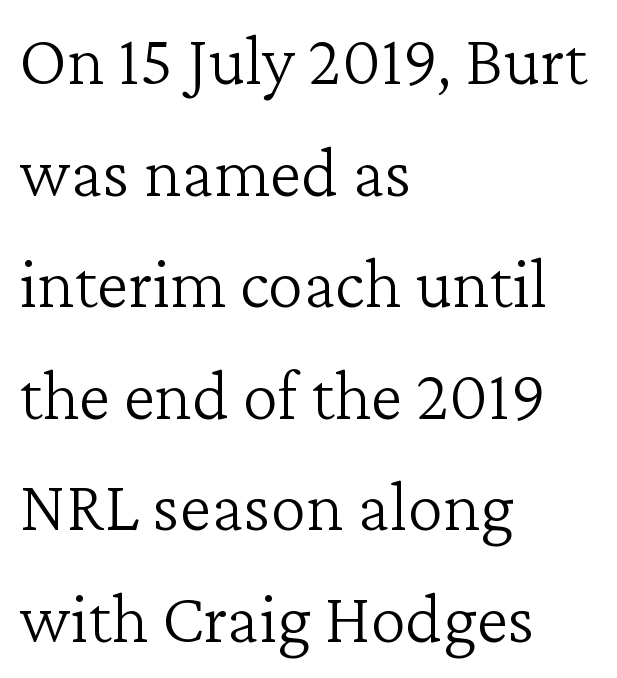
Only glyphs here, with clear space below each row. Rows of type keep a routine distance in the vertical direction. Horizontal alignment here is leftward, the default for most running prose. What kind of face is this? One with serifs. A quiet, ordinary-to-light weight characterises the typeface.
